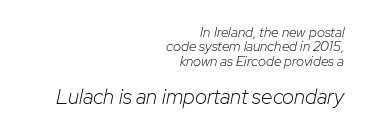
{"italic": "yes", "lean": "right", "slant_degrees": 12, "bold": "no", "underline": "no", "align": "right", "line_spacing": "tight", "line_spacing_ratio": 1.02, "letter_spacing": "normal", "letter_spacing_em": 0.0, "larger_block": "second", "size_ratio": 1.5, "glyph_px": 21}
